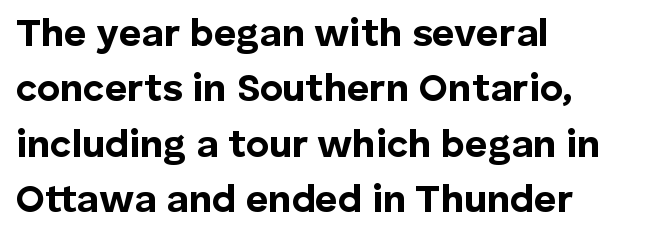
The image shows 39 px bold sans-serif type, upright; set left-aligned, normal line spacing (1.42x), normal letter spacing, not underlined; low stroke contrast and a medium x-height.
